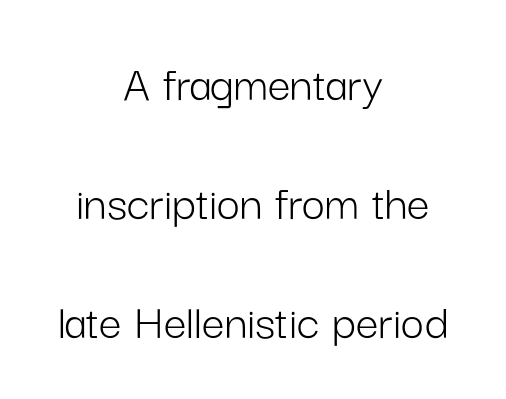
The image shows 51 px light sans-serif type, upright; set centered, loose line spacing (2.33x), normal letter spacing, not underlined; low stroke contrast and a medium x-height.
